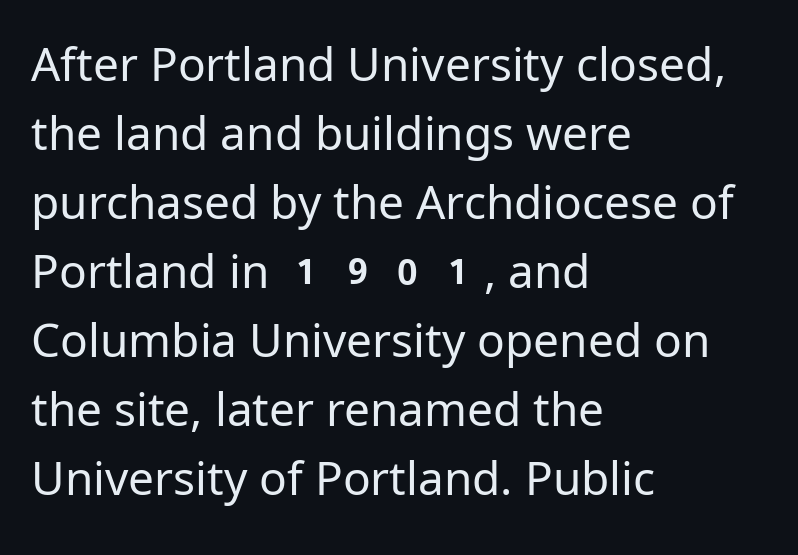
Q: Is the text bold? A: No.
Q: Is the text italic (slanted)? A: No, it is upright.
Q: Is the typeface a serif or a sans-serif typeface? A: Sans-serif.
Q: Is the text underlined? A: No.
Q: How is the paragraph aligned? A: Left-aligned.
Q: Is the spacing between letters normal or unusually wide? A: Normal.
Q: Is the spacing between lines tight, normal or loose? A: Normal.
Q: Width (condensed, normal, or wide)? A: Normal.
Q: Stroke contrast? A: Low.
Q: x-height? A: Medium.
Q: Monospaced? A: No.
